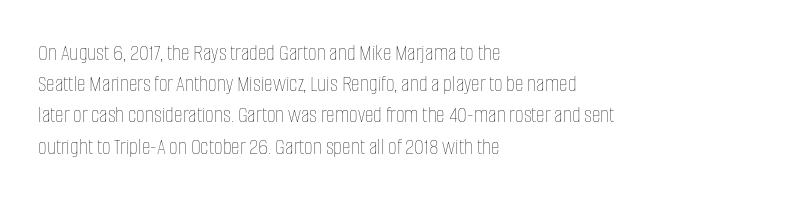
The ragged edge is on the right, which tells us the setting is flush left. The passage shown is not underscored anywhere. These lines were composed using upright roman letters. This sample uses plain, unmodified letter spacing. Reading down the column, the eye jumps a familiar distance to each next line.
